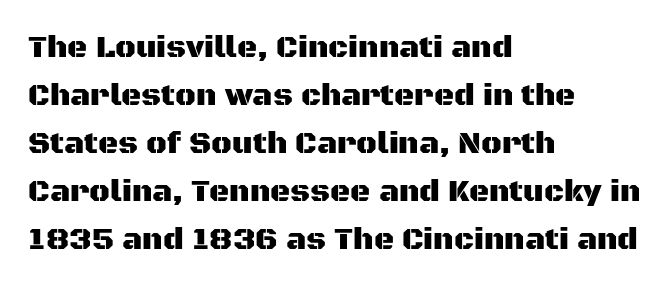
The image shows 31 px sans-serif type, upright; set left-aligned, normal line spacing (1.55x), normal letter spacing, not underlined; medium stroke contrast and a large x-height.
